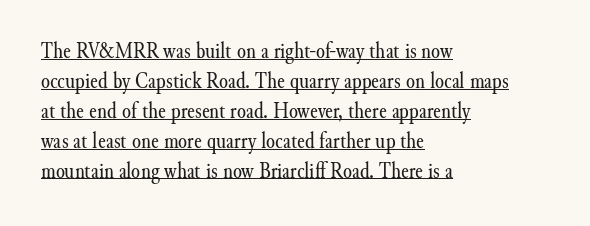
{"italic": "no", "bold": "no", "underline": "yes", "align": "left", "line_spacing": "normal", "line_spacing_ratio": 1.3, "letter_spacing": "normal", "letter_spacing_em": 0.0, "glyph_px": 23}
